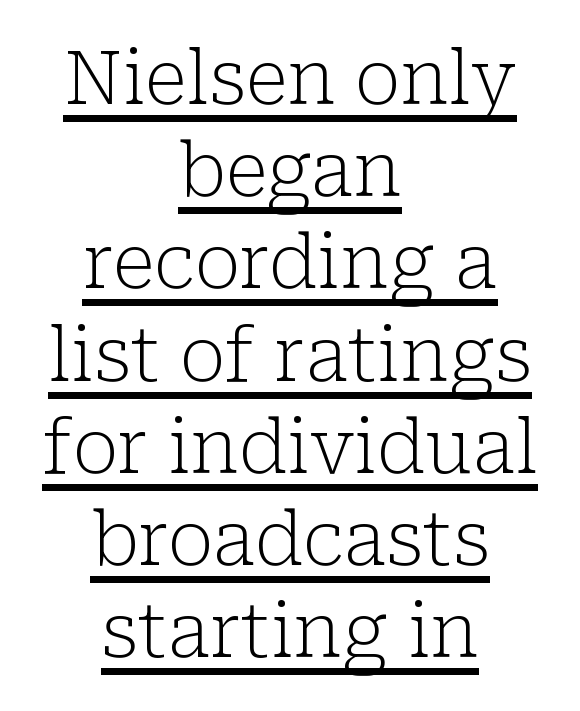
{"serif": "yes", "italic": "no", "bold": "no", "weight": "light", "width": "normal", "stroke_contrast": "low", "x_height": "medium", "monospaced": "no", "underline": "yes", "align": "center", "line_spacing_ratio": 1.23, "letter_spacing": "normal", "letter_spacing_em": 0.0, "glyph_px": 75}
